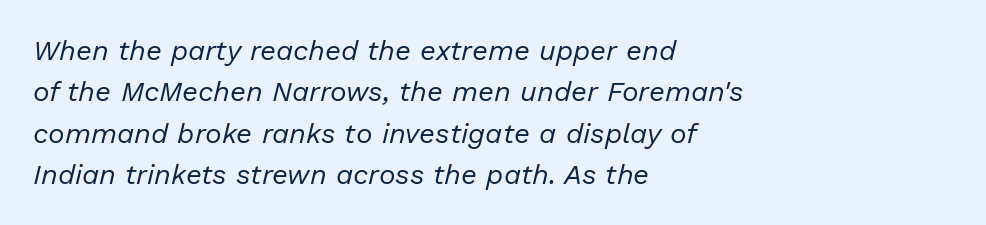
The image shows 28 px regular-weight type, italic (leaning right); set left-aligned, normal line spacing (1.48x), normal letter spacing, not underlined; low stroke contrast and a medium x-height.
